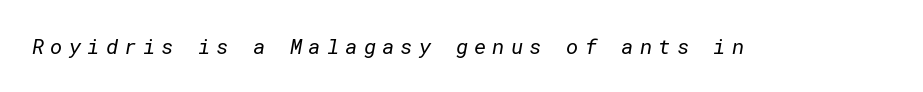
The image shows 21 px text type; set unusually wide letter spacing (+0.29 em), not underlined.
